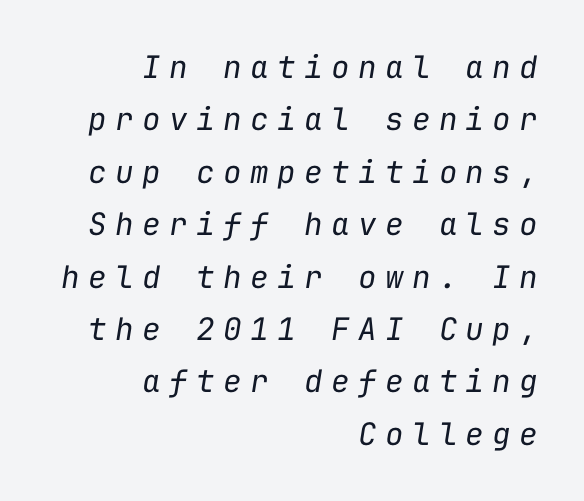
Q: Is the text bold? A: No.
Q: Is the text italic (slanted)? A: Yes, it leans right by about 9 degrees.
Q: Is the text underlined? A: No.
Q: How is the paragraph aligned? A: Right-aligned.
Q: Is the spacing between letters normal or unusually wide? A: Unusually wide.
Q: Is the spacing between lines tight, normal or loose? A: Normal.
Q: Width (condensed, normal, or wide)? A: Normal.
Q: Stroke contrast? A: Low.
Q: x-height? A: Medium.
Q: Monospaced? A: Yes.
